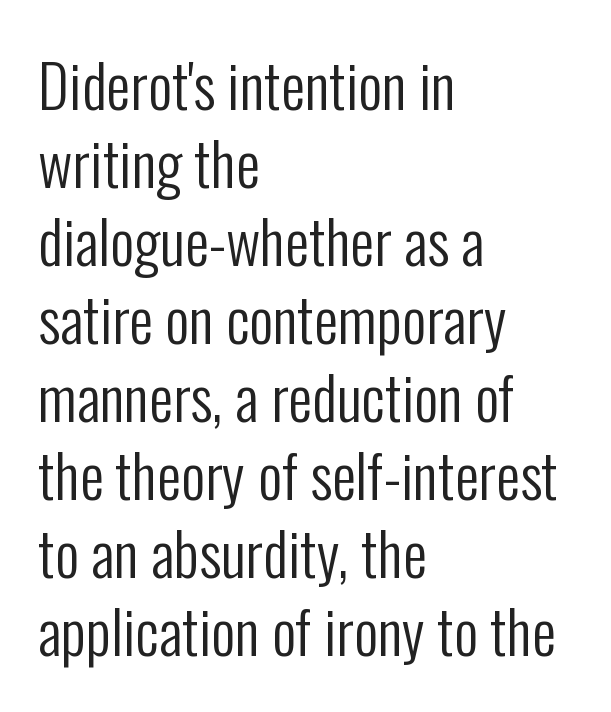
The baseline area is clear. To sum up the face: it is a sans, with no serifs. The passage shown has conventional tracking throughout. The rag falls on the right side of this text block.
